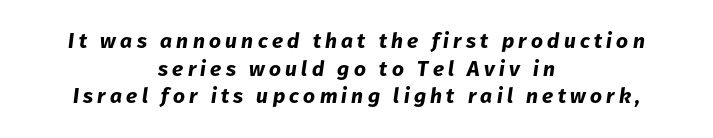
Q: Is the text bold? A: Yes.
Q: Is the text italic (slanted)? A: Yes, it leans right by about 8 degrees.
Q: Is the text underlined? A: No.
Q: How is the paragraph aligned? A: Centered.
Q: Is the spacing between letters normal or unusually wide? A: Unusually wide.
Q: Is the spacing between lines tight, normal or loose? A: Normal.
